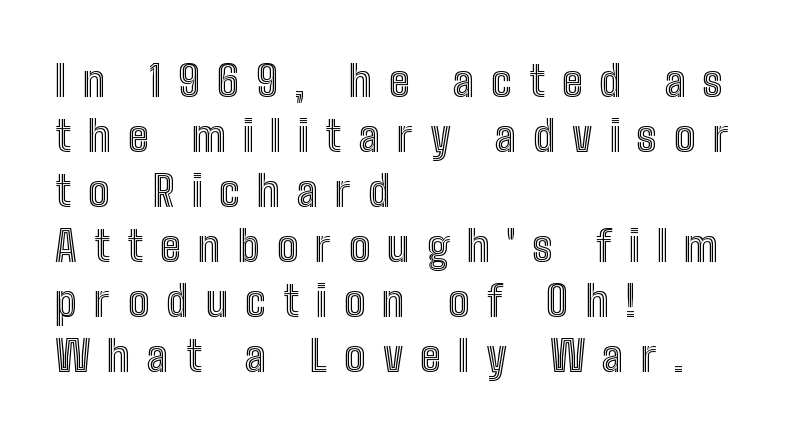
Short note: letters widely spaced. You could not count columns in this text — the font is proportionally spaced. This is roman type, the default non-slanted kind. Is the block centered? No — it sits flush against the left margin. Honestly, there is no underline to notice here at all.
